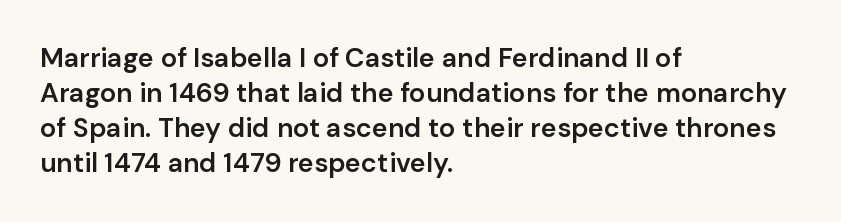
Heft: intermediate — a semibold. How are the letters spaced? Ordinarily, with no added tracking. A typesetter would call this leading conventional body-copy spacing. These lines are set flush left with a ragged right edge. No word sits above an underline. Posture: vertical.
